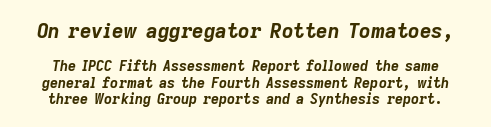
Clear beneath every line of the passage. Weight: bold. Character size in the leading block exceeds that of the trailing block. The whole block is typeset with a tilt. Nothing unusual about the tracking: characters are spaced as the font intends.
